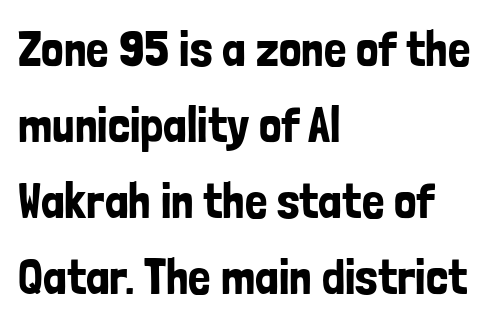
{"serif": "no", "italic": "no", "width": "condensed", "stroke_contrast": "low", "x_height": "medium", "monospaced": "no", "underline": "no", "align": "left", "line_spacing": "normal", "line_spacing_ratio": 1.52, "letter_spacing": "normal", "letter_spacing_em": 0.0, "glyph_px": 50}
